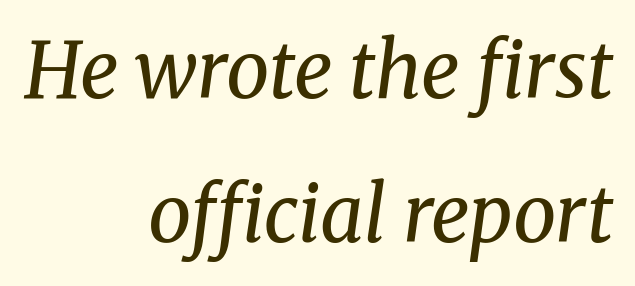
The image shows 77 px regular-weight serif type, italic (leaning right); set right-aligned, line spacing 1.87x, normal letter spacing, not underlined; medium stroke contrast and a medium x-height.
